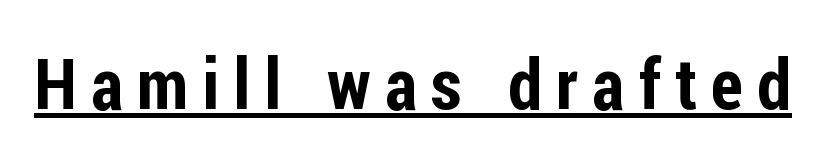
The image shows 70 px condensed sans-serif type, upright; set unusually wide letter spacing (+0.2 em), underlined; low stroke contrast and a medium x-height.
